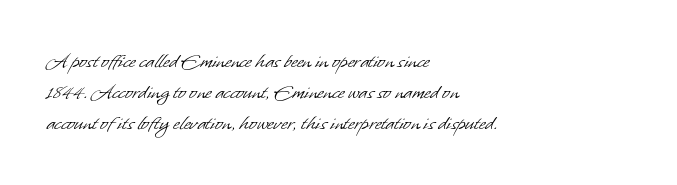
Q: Is the text bold? A: No.
Q: Is the text underlined? A: No.
Q: How is the paragraph aligned? A: Left-aligned.
Q: Is the spacing between letters normal or unusually wide? A: Normal.
Q: Is the spacing between lines tight, normal or loose? A: Normal.
